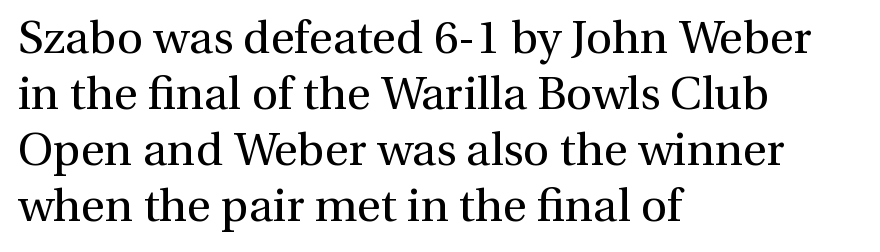
Q: Is the text bold? A: No.
Q: Is the text italic (slanted)? A: No, it is upright.
Q: Is the typeface a serif or a sans-serif typeface? A: Serif.
Q: Is the text underlined? A: No.
Q: How is the paragraph aligned? A: Left-aligned.
Q: Is the spacing between letters normal or unusually wide? A: Normal.
Q: Width (condensed, normal, or wide)? A: Normal.
Q: Stroke contrast? A: Medium.
Q: x-height? A: Medium.
Q: Monospaced? A: No.
